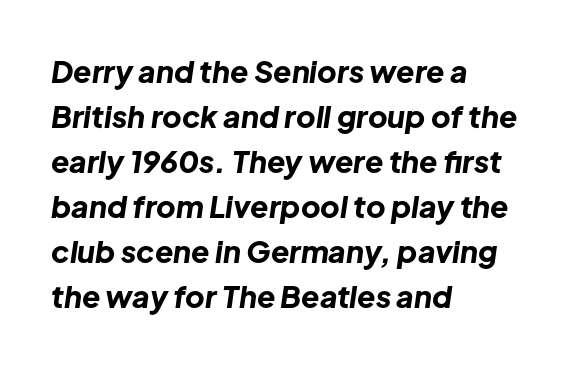
The image shows 30 px bold type, italic (leaning right); set left-aligned, normal line spacing (1.5x), normal letter spacing, not underlined; low stroke contrast and a medium x-height.
